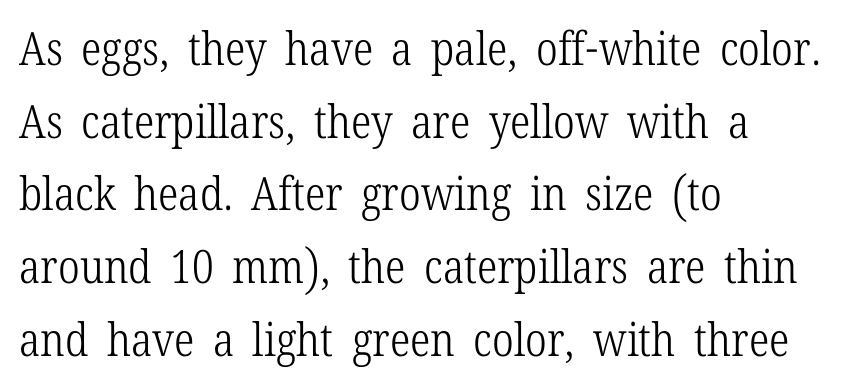
Stroke thickness stays within the range of a standard reading face or lighter. Does the lettering tilt? It doesn't — this is upright. No word sits above an underline. Teacher's note: observe the even left margin — that is flush-left alignment.
